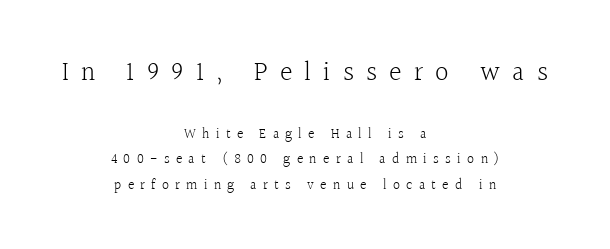
Each word looks stretched out because of the extra space between its letters. Rendered with straight, roman letterforms. The lines are quadded center. Decoration check: the copy has no underline. A light-to-regular cut is what we see here.
